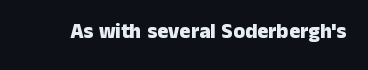
The image shows 21 px bold type, upright; set normal letter spacing, not underlined.
